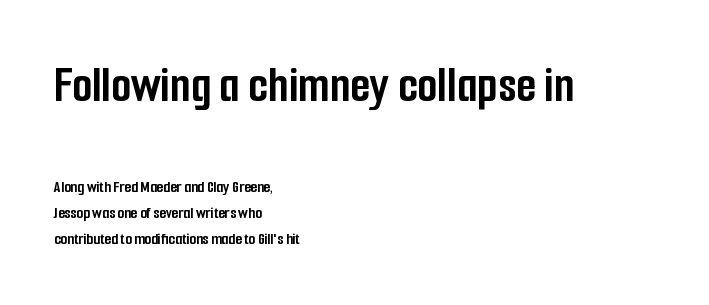
Of the two passages, the one on top uses the larger point size. The font is running at its bold setting. Notice how descenders clear the ascenders below comfortably — that's standard leading. A sans-serif font was chosen for this passage. Spacing verdict: proportional, widths tailored to each character. The baseline area is clear.
